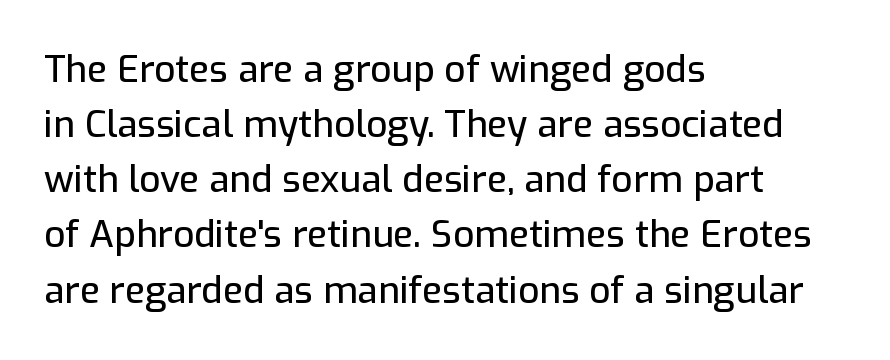
Q: Is the text italic (slanted)? A: No, it is upright.
Q: Is the typeface a serif or a sans-serif typeface? A: Sans-serif.
Q: Is the text underlined? A: No.
Q: How is the paragraph aligned? A: Left-aligned.
Q: Is the spacing between letters normal or unusually wide? A: Normal.
Q: Is the spacing between lines tight, normal or loose? A: Normal.
Q: Width (condensed, normal, or wide)? A: Normal.
Q: Stroke contrast? A: Low.
Q: x-height? A: Medium.
Q: Monospaced? A: No.
